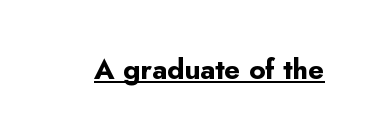
The image shows 28 px bold sans-serif type, upright; set normal letter spacing, underlined; low stroke contrast and a small x-height.
